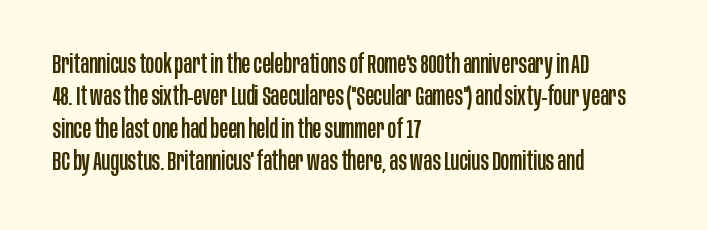
Q: Is the text italic (slanted)? A: No, it is upright.
Q: Is the text underlined? A: No.
Q: How is the paragraph aligned? A: Left-aligned.
Q: Is the spacing between letters normal or unusually wide? A: Normal.
Q: Is the spacing between lines tight, normal or loose? A: Normal.
